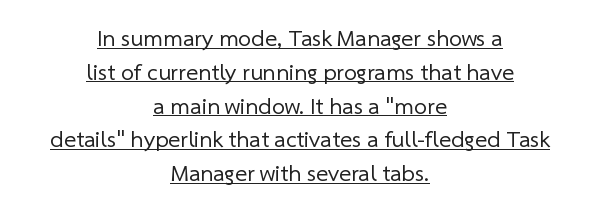
The image shows 23 px text type; set centered, normal line spacing (1.47x), normal letter spacing, underlined.
